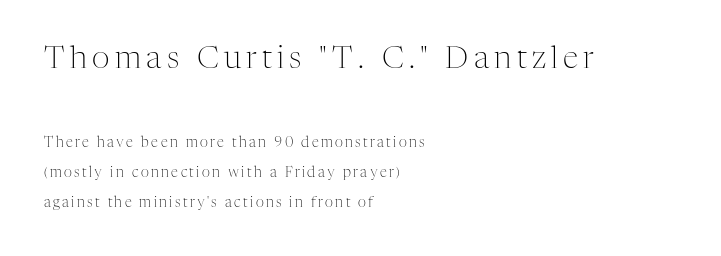
The image shows 31 px light serif type, upright; set left-aligned, loose line spacing (2.16x), not underlined; the first (top) block is 2.21x larger; medium stroke contrast and a medium x-height.
